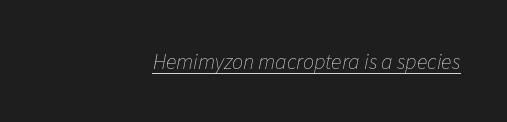
Q: Is the text bold? A: No.
Q: Is the text italic (slanted)? A: Yes, it leans right by about 11 degrees.
Q: Is the text underlined? A: Yes.
Q: How is the paragraph aligned? A: Right-aligned.
Q: Is the spacing between letters normal or unusually wide? A: Normal.
